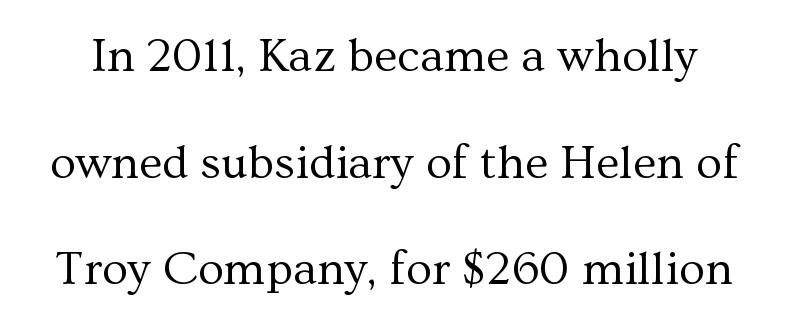
Q: Is the text bold? A: No.
Q: Is the text italic (slanted)? A: No, it is upright.
Q: Is the typeface a serif or a sans-serif typeface? A: Serif.
Q: Is the text underlined? A: No.
Q: Is the spacing between letters normal or unusually wide? A: Normal.
Q: Is the spacing between lines tight, normal or loose? A: Loose.
Q: Width (condensed, normal, or wide)? A: Normal.
Q: Stroke contrast? A: Medium.
Q: x-height? A: Medium.
Q: Monospaced? A: No.
